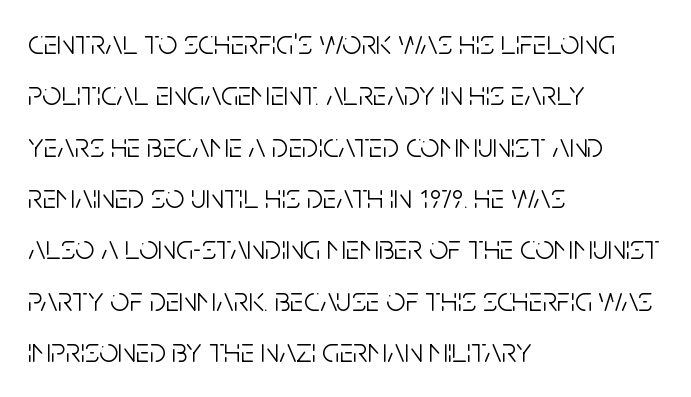
The image shows 34 px light, condensed sans-serif type, upright; set left-aligned, normal line spacing (1.51x), normal letter spacing, not underlined; low stroke contrast and a large x-height.
